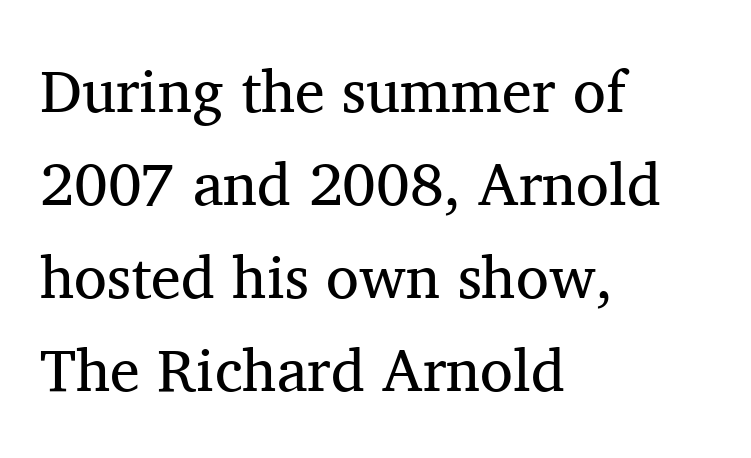
The image shows 60 px regular-weight serif type, upright; set left-aligned, normal line spacing (1.55x), normal letter spacing, not underlined; medium stroke contrast and a medium x-height.
